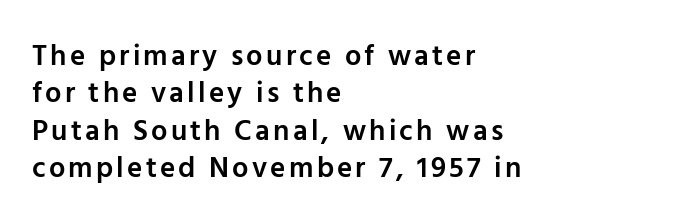
The image shows 29 px semibold sans-serif type, upright; set left-aligned, normal line spacing (1.29x), not underlined; low stroke contrast and a medium x-height.
